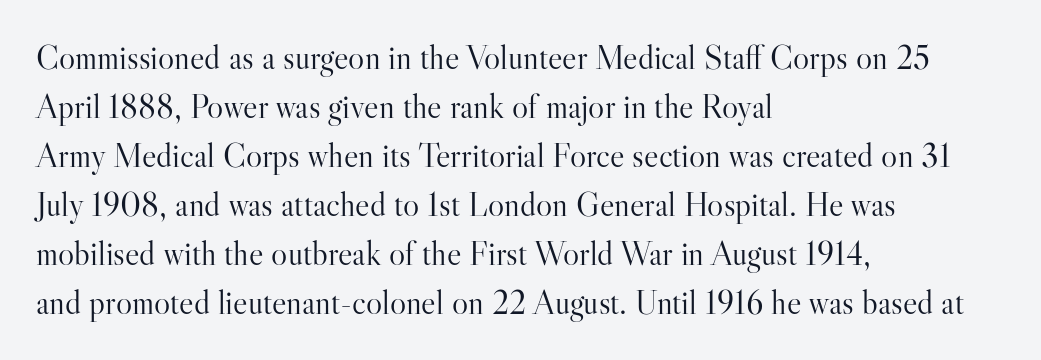
The typesetting does not lean heavy: it is not bold. Words appear dense and cohesive because spacing is normal. Letterform terminals end in serifs throughout the passage. Alignment: flush left.
